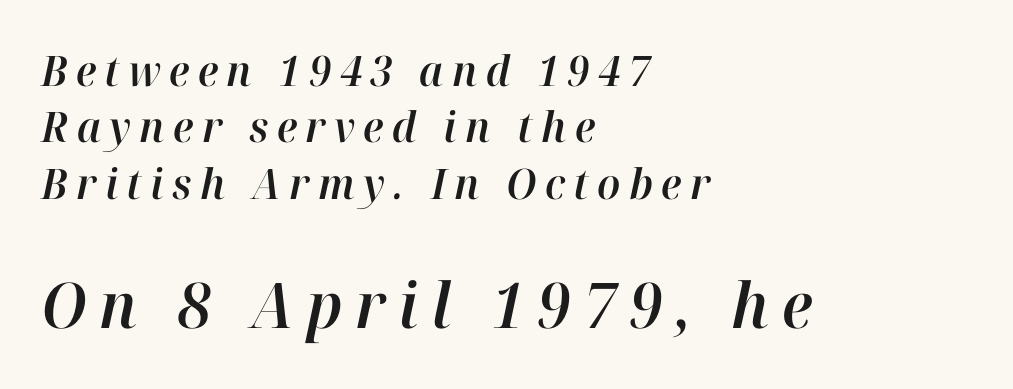
{"italic": "yes", "lean": "right", "slant_degrees": 12, "width": "normal", "stroke_contrast": "high", "x_height": "medium", "monospaced": "no", "underline": "no", "align": "left", "line_spacing": "normal", "line_spacing_ratio": 1.34, "letter_spacing": "wide", "letter_spacing_em": 0.2, "larger_block": "second", "size_ratio": 1.5, "glyph_px": 63}
